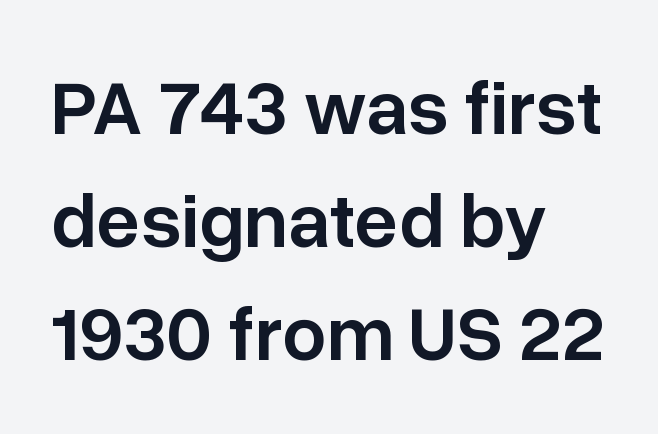
Q: Is the text bold? A: Semi-bold.
Q: Is the text italic (slanted)? A: No, it is upright.
Q: Is the typeface a serif or a sans-serif typeface? A: Sans-serif.
Q: Is the text underlined? A: No.
Q: How is the paragraph aligned? A: Left-aligned.
Q: Is the spacing between letters normal or unusually wide? A: Normal.
Q: Is the spacing between lines tight, normal or loose? A: Normal.
Q: Width (condensed, normal, or wide)? A: Normal.
Q: Stroke contrast? A: Low.
Q: x-height? A: Medium.
Q: Monospaced? A: No.
